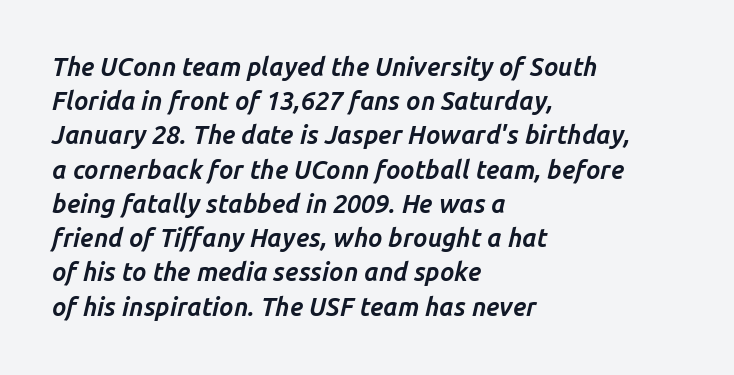
Leading matches the norm, producing a regular column. Tall strokes in this sample are angled rather than plumb. Here the glyphs are tracked normally, forming tight word shapes. Quick note: underline off. Strokes here are thick enough to call this a true bold.
